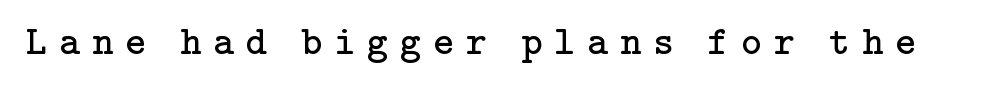
{"serif": "yes", "italic": "no", "bold": "no", "weight": "regular", "width": "normal", "stroke_contrast": "low", "x_height": "medium", "underline": "no", "letter_spacing": "wide", "letter_spacing_em": 0.3, "glyph_px": 40}
